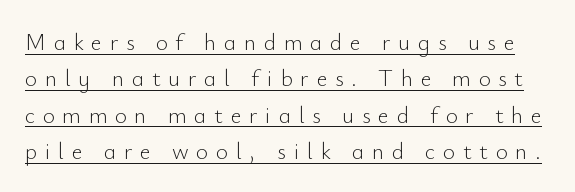
The strokes are not fattened; the text isn't bold. Each word looks stretched out because of the extra space between its letters. Honestly, the row spacing looks completely unremarkable. Descenders here cross a horizontal rule under the line. The axis of the letterforms is exactly vertical.
